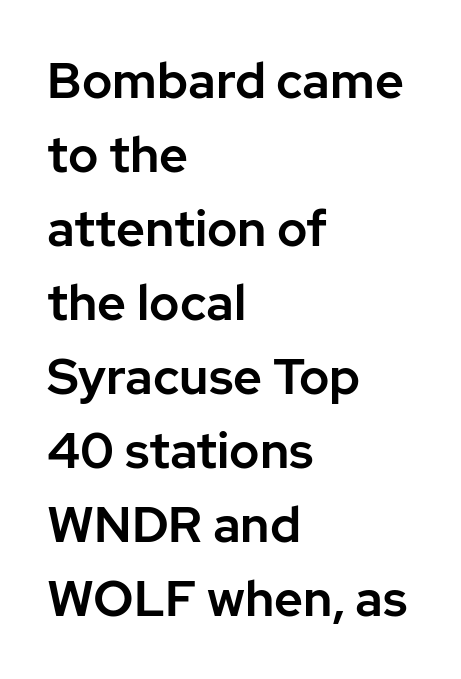
{"serif": "no", "italic": "no", "width": "normal", "stroke_contrast": "low", "x_height": "medium", "monospaced": "no", "underline": "no", "align": "left", "line_spacing": "normal", "line_spacing_ratio": 1.48, "letter_spacing": "normal", "letter_spacing_em": 0.0, "glyph_px": 50}
